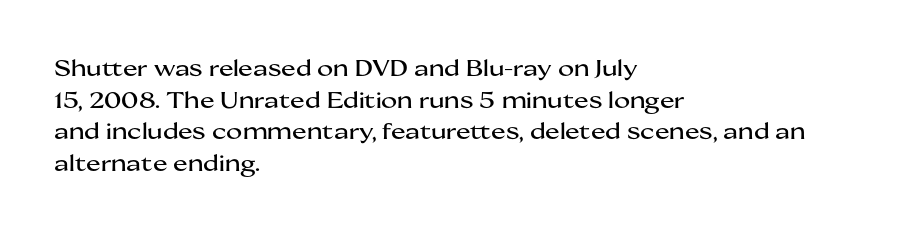
Ordinary non-slanted type is in use. Letter spacing: default. This sample is left-justified, so line endings fall wherever the words run out. Underline: absent. Successive baselines arrive at the customary interval.
